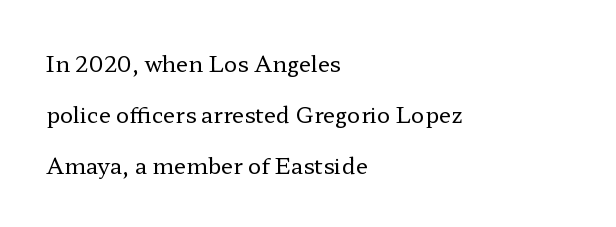
The typesetter chose a ragged-right arrangement here. A quiet, ordinary-to-light weight characterises the typeface. Quick note: not italic, upright. This block would shrink considerably if given ordinary leading; it's expanded now.
